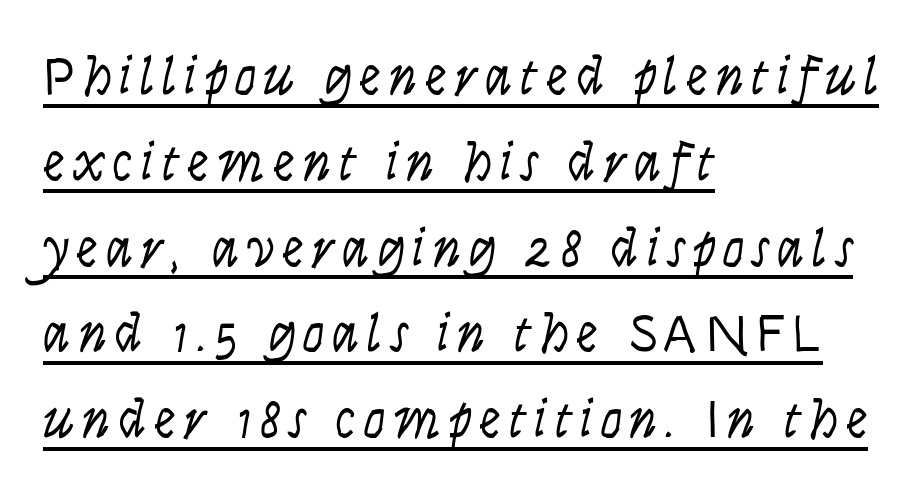
The typesetter has applied underlining to the passage shown. This is oblique type, the kind used for emphasis or titles. A typesetter would call this proportional, since set widths differ per character. No letter is thick-stroked: the sample isn't bold. Line beginnings align vertically; line endings do not. The block of text has a typical density, with ordinary space between rows.
